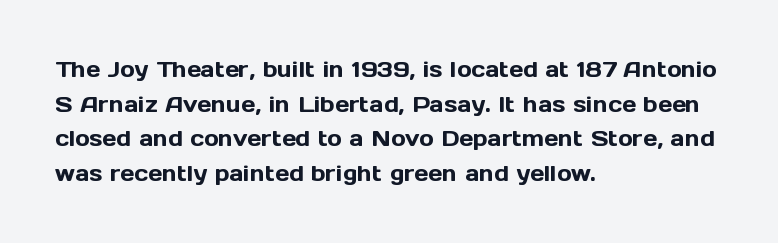
Q: Is the text italic (slanted)? A: No, it is upright.
Q: Is the text underlined? A: No.
Q: How is the paragraph aligned? A: Left-aligned.
Q: Is the spacing between letters normal or unusually wide? A: Normal.
Q: Is the spacing between lines tight, normal or loose? A: Normal.
